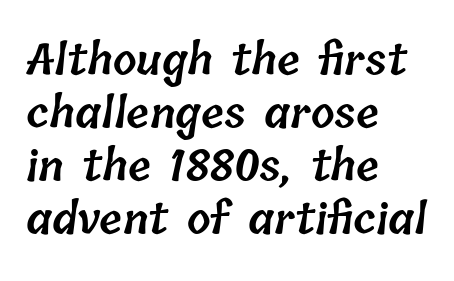
The image shows 42 px semibold type; set left-aligned, normal line spacing (1.26x), normal letter spacing, not underlined; low stroke contrast and a medium x-height.
